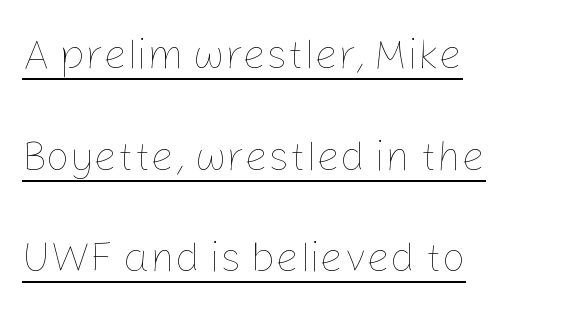
Q: Is the text bold? A: No.
Q: Is the text italic (slanted)? A: No, it is upright.
Q: Is the text underlined? A: Yes.
Q: How is the paragraph aligned? A: Left-aligned.
Q: Is the spacing between letters normal or unusually wide? A: Normal.
Q: Is the spacing between lines tight, normal or loose? A: Loose.
Q: Width (condensed, normal, or wide)? A: Normal.
Q: Stroke contrast? A: Low.
Q: x-height? A: Medium.
Q: Monospaced? A: No.
